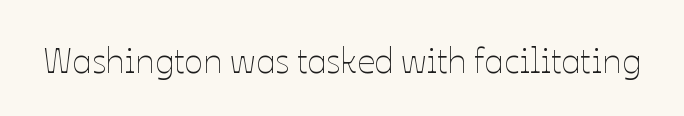
{"italic": "no", "bold": "no", "weight": "thin", "width": "normal", "stroke_contrast": "low", "x_height": "medium", "monospaced": "no", "underline": "no", "letter_spacing": "normal", "letter_spacing_em": 0.0, "glyph_px": 35}
